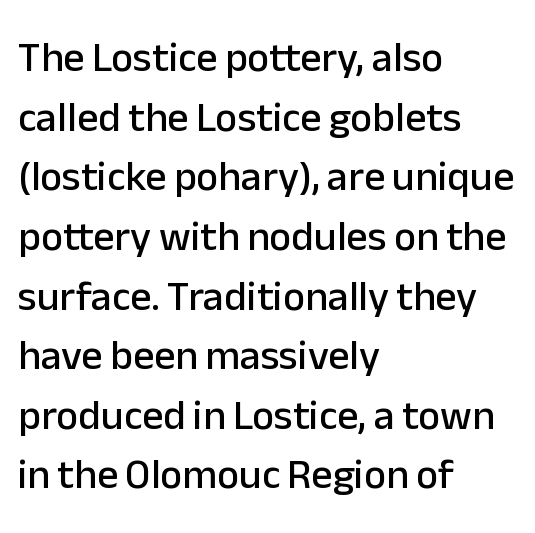
Q: Is the text italic (slanted)? A: No, it is upright.
Q: Is the typeface a serif or a sans-serif typeface? A: Sans-serif.
Q: Is the text underlined? A: No.
Q: How is the paragraph aligned? A: Left-aligned.
Q: Is the spacing between letters normal or unusually wide? A: Normal.
Q: Is the spacing between lines tight, normal or loose? A: Normal.
Q: Width (condensed, normal, or wide)? A: Normal.
Q: Stroke contrast? A: Low.
Q: x-height? A: Medium.
Q: Monospaced? A: No.
